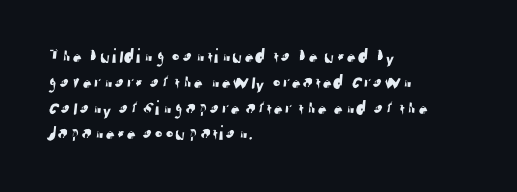
Q: Is the text underlined? A: No.
Q: How is the paragraph aligned? A: Left-aligned.
Q: Is the spacing between letters normal or unusually wide? A: Normal.
